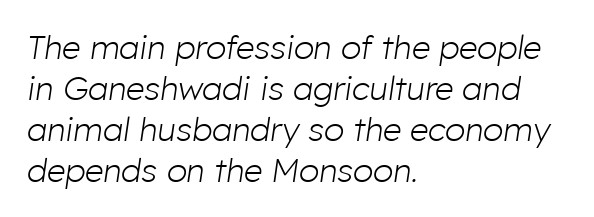
Q: Is the text bold? A: No.
Q: Is the text italic (slanted)? A: Yes, it leans right by about 8 degrees.
Q: Is the text underlined? A: No.
Q: How is the paragraph aligned? A: Left-aligned.
Q: Is the spacing between letters normal or unusually wide? A: Normal.
Q: Width (condensed, normal, or wide)? A: Normal.
Q: Stroke contrast? A: Low.
Q: x-height? A: Medium.
Q: Monospaced? A: No.
